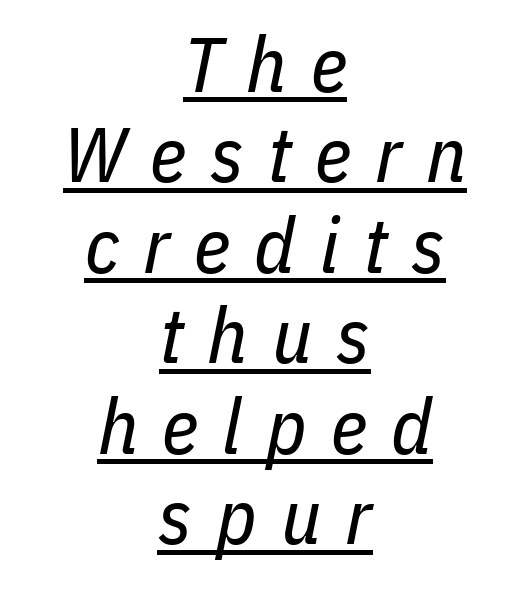
Q: Is the text bold? A: No.
Q: Is the text italic (slanted)? A: Yes, it leans right by about 11 degrees.
Q: Is the text underlined? A: Yes.
Q: How is the paragraph aligned? A: Centered.
Q: Is the spacing between letters normal or unusually wide? A: Unusually wide.
Q: Width (condensed, normal, or wide)? A: Condensed.
Q: Stroke contrast? A: Low.
Q: x-height? A: Medium.
Q: Monospaced? A: No.
